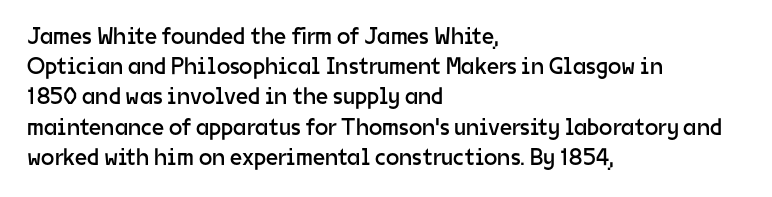
Q: Is the text bold? A: No.
Q: Is the text italic (slanted)? A: No, it is upright.
Q: Is the text underlined? A: No.
Q: How is the paragraph aligned? A: Left-aligned.
Q: Is the spacing between letters normal or unusually wide? A: Normal.
Q: Is the spacing between lines tight, normal or loose? A: Normal.
